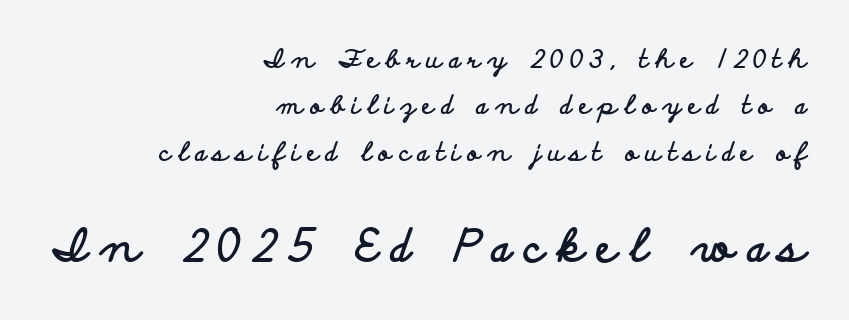
Unmarked baselines from the first word to the last. Caption: upper text group reduced, lower text group enlarged. Spacing verdict: proportional, widths tailored to each character. Observe the wide spacing: letters keep a clear distance from each other.
